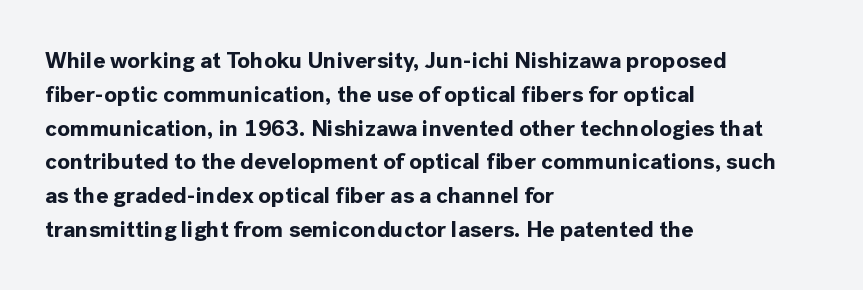
Q: Is the text bold? A: Yes.
Q: Is the text italic (slanted)? A: No, it is upright.
Q: Is the text underlined? A: No.
Q: How is the paragraph aligned? A: Left-aligned.
Q: Is the spacing between letters normal or unusually wide? A: Normal.
Q: Is the spacing between lines tight, normal or loose? A: Normal.
